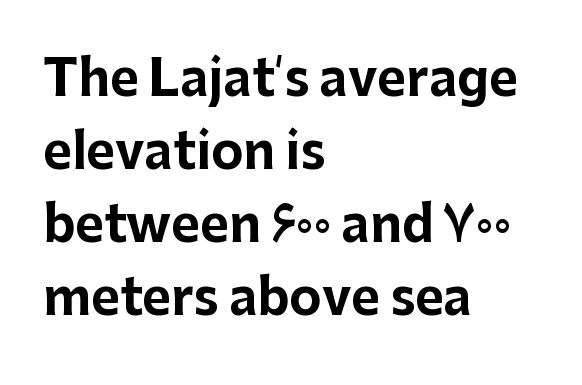
In terms of leading, this rendering sits right in the middle. The letters carry no serifs — their stems end cleanly without finishing strokes. Rendered with straight, roman letterforms. The setting favours the left margin, as ordinary paragraphs usually do.
